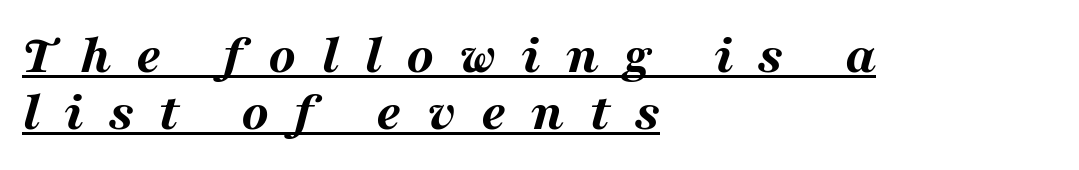
{"italic": "yes", "lean": "right", "slant_degrees": 16, "bold": "yes", "weight": "bold", "width": "wide", "stroke_contrast": "medium", "x_height": "medium", "monospaced": "no", "underline": "yes", "align": "left", "line_spacing": "tight", "line_spacing_ratio": 1.02, "letter_spacing": "wide", "letter_spacing_em": 0.44, "glyph_px": 56}
